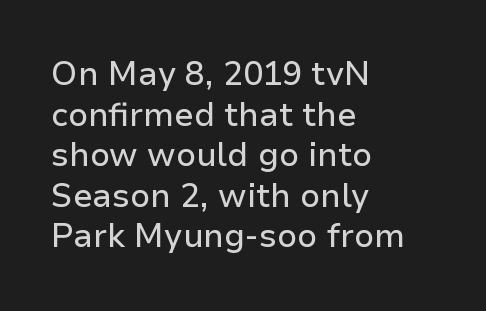
{"serif": "no", "italic": "no", "width": "normal", "stroke_contrast": "low", "x_height": "medium", "monospaced": "no", "underline": "no", "align": "left", "line_spacing_ratio": 1.23, "letter_spacing": "normal", "letter_spacing_em": 0.0, "glyph_px": 33}
